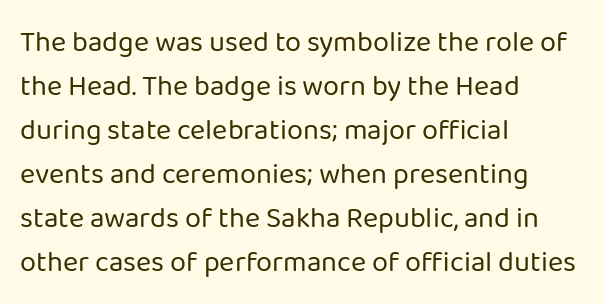
{"serif": "no", "italic": "no", "bold": "no", "weight": "regular", "width": "normal", "stroke_contrast": "low", "x_height": "medium", "monospaced": "no", "underline": "no", "align": "left", "line_spacing": "normal", "line_spacing_ratio": 1.52, "letter_spacing": "normal", "letter_spacing_em": 0.0, "glyph_px": 29}
